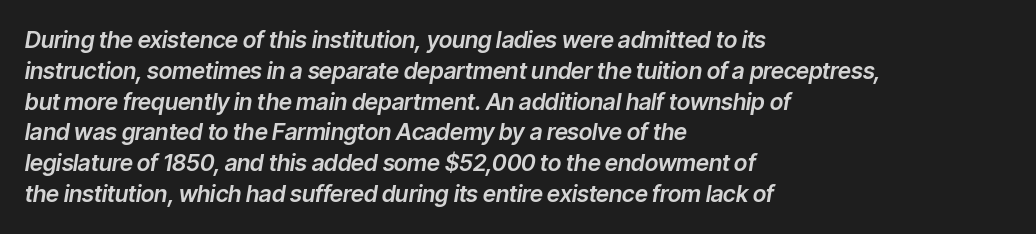
{"italic": "yes", "lean": "right", "slant_degrees": 9, "underline": "no", "align": "left", "line_spacing": "normal", "line_spacing_ratio": 1.34, "letter_spacing": "normal", "letter_spacing_em": 0.0, "glyph_px": 23}
